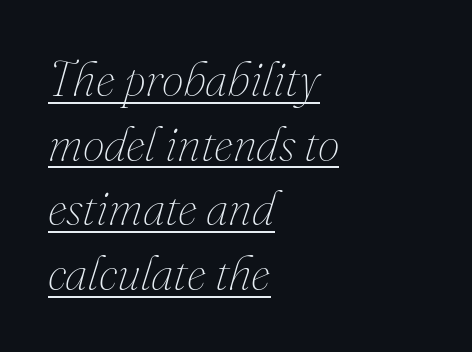
{"italic": "yes", "lean": "right", "slant_degrees": 16, "bold": "no", "weight": "thin", "width": "normal", "stroke_contrast": "medium", "x_height": "small", "monospaced": "no", "underline": "yes", "align": "left", "line_spacing": "normal", "line_spacing_ratio": 1.32, "letter_spacing": "normal", "letter_spacing_em": 0.0, "glyph_px": 49}
